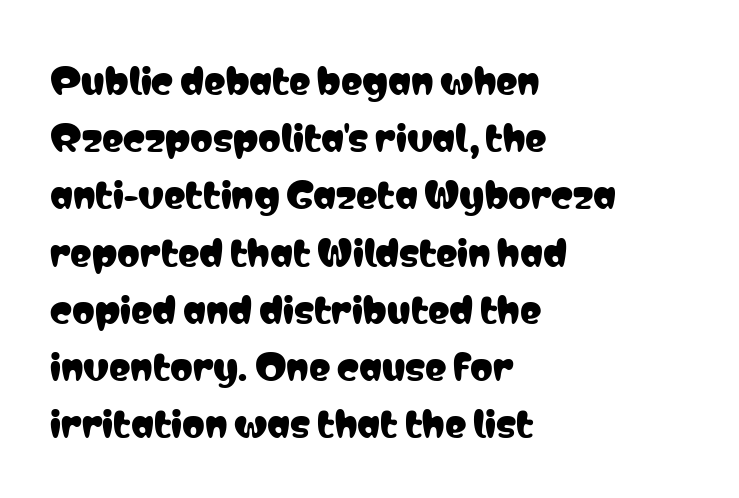
The image shows 36 px condensed sans-serif type, upright; set left-aligned, normal line spacing (1.59x), normal letter spacing, not underlined; low stroke contrast and a medium x-height.
